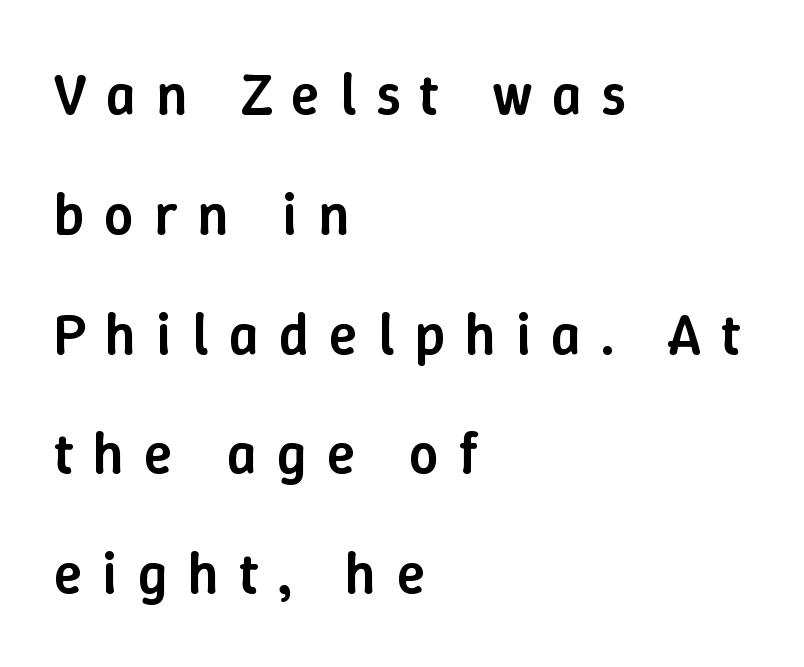
Leftover space on each line is placed entirely after the last word. Is the letter spacing exaggerated? Yes — the characters are pushed far apart. The axis of the letterforms is exactly vertical. A typesetter would call this proportional, since set widths differ per character. Caption: semibold face, moderately heavy strokes. Regarding leading, the lines here are spaced well apart.
